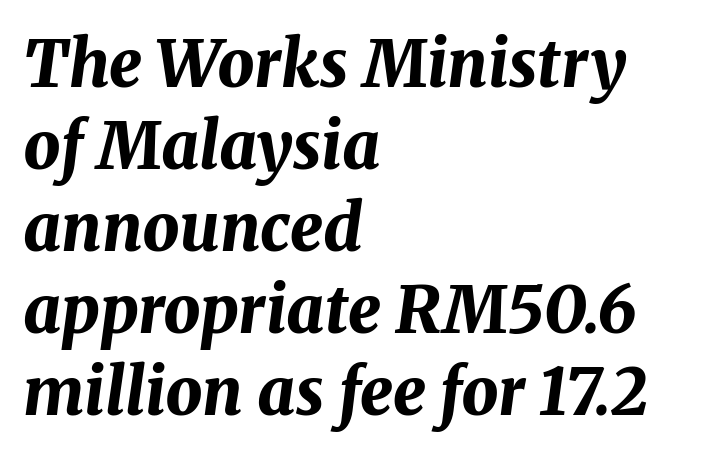
{"italic": "yes", "lean": "right", "slant_degrees": 8, "bold": "yes", "weight": "bold", "width": "normal", "stroke_contrast": "medium", "x_height": "medium", "monospaced": "no", "underline": "no", "align": "left", "line_spacing": "normal", "line_spacing_ratio": 1.26, "letter_spacing": "normal", "letter_spacing_em": 0.0, "glyph_px": 65}
